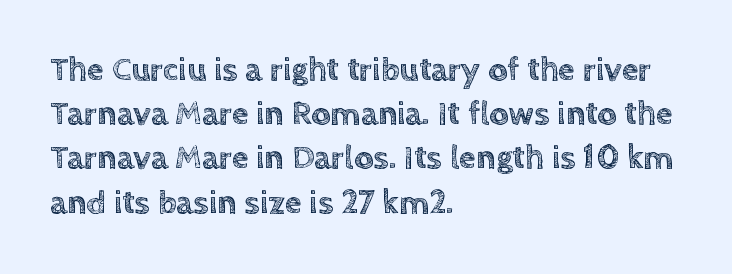
This block has exactly the height ordinary leading produces. The string is rendered with underlining switched off. Where is the straight margin? On the left. How are the letters spaced? Ordinarily, with no added tracking. Character widths vary here, with narrow letters taking less room than wide ones. This sample uses an upright cut, with every glyph sitting square on the baseline.
